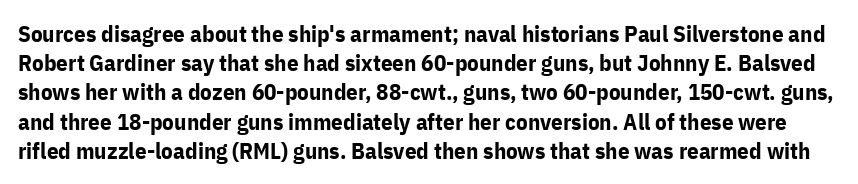
Compared with typical paragraphs, the rows here are spaced about the same. Quick note: not italic, upright. Typesetter's note: full bold, strokes at maximum text heaviness. What stands out about the letter spacing? Nothing — it is the standard amount. The strip under each line holds only bare page.
